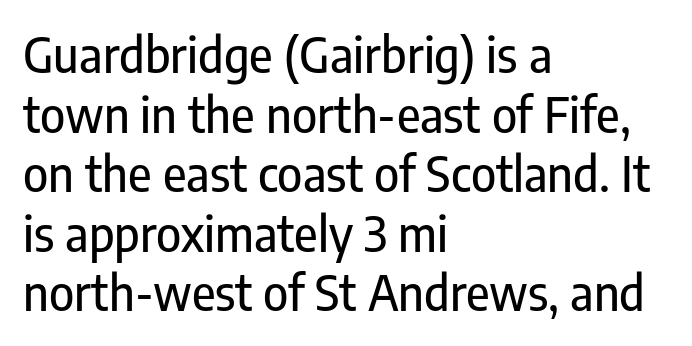
Serif or sans? Sans — the stroke terminals are bare. Beneath every word, the page is bare. Spacing verdict: proportional, widths tailored to each character. In terms of posture, this sample is upright. Is the block centered? No — it sits flush against the left margin.
